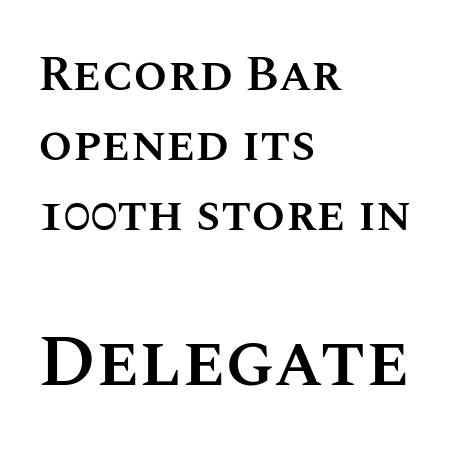
The image shows 73 px semibold type, upright; set left-aligned, normal line spacing (1.43x), normal letter spacing, not underlined; the second (bottom) block is 1.49x larger; medium stroke contrast and a large x-height.
